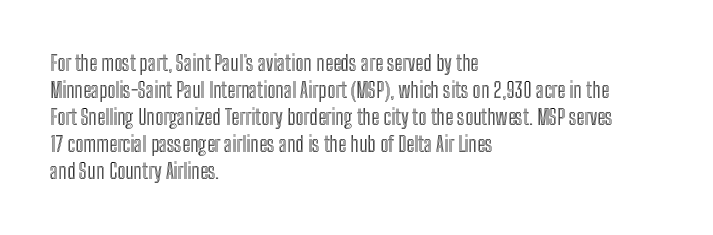
Q: Is the text italic (slanted)? A: No, it is upright.
Q: Is the text underlined? A: No.
Q: How is the paragraph aligned? A: Left-aligned.
Q: Is the spacing between letters normal or unusually wide? A: Normal.
Q: Is the spacing between lines tight, normal or loose? A: Normal.
